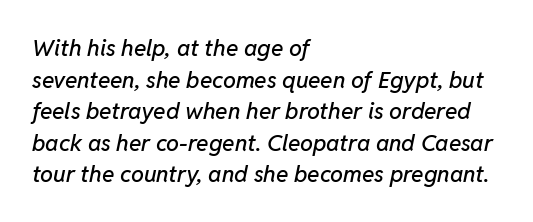
The image shows 23 px text type, italic (leaning right); set left-aligned, normal line spacing (1.37x), normal letter spacing, not underlined.
